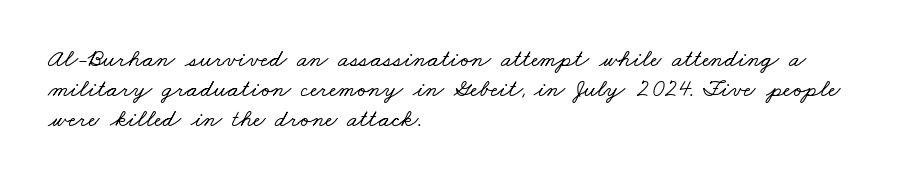
{"underline": "no", "align": "left", "line_spacing_ratio": 1.21, "letter_spacing": "normal", "letter_spacing_em": 0.0, "glyph_px": 25}
